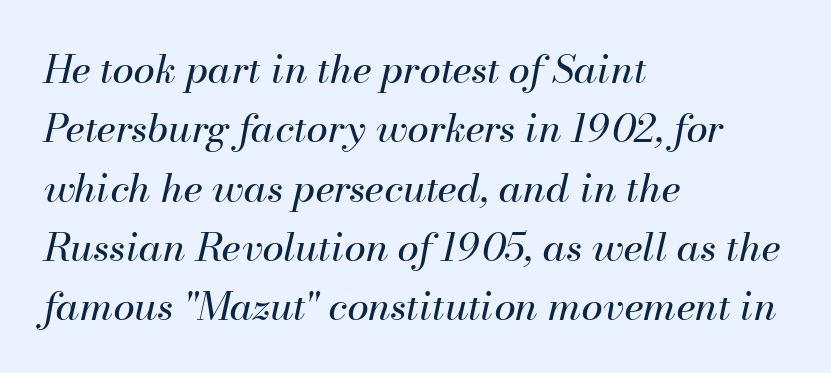
The image shows 39 px regular-weight type, italic (leaning right); set left-aligned, normal line spacing (1.52x), normal letter spacing, not underlined; medium stroke contrast and a small x-height.
